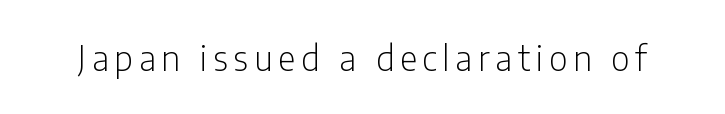
{"serif": "no", "italic": "no", "bold": "no", "weight": "light", "width": "condensed", "stroke_contrast": "low", "x_height": "medium", "monospaced": "no", "underline": "no", "glyph_px": 34}
